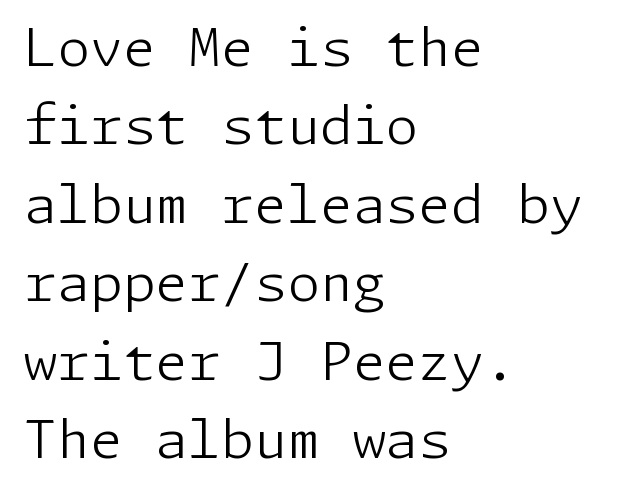
Q: Is the text bold? A: No.
Q: Is the text italic (slanted)? A: No, it is upright.
Q: Is the typeface a serif or a sans-serif typeface? A: Sans-serif.
Q: Is the text underlined? A: No.
Q: How is the paragraph aligned? A: Left-aligned.
Q: Is the spacing between letters normal or unusually wide? A: Normal.
Q: Is the spacing between lines tight, normal or loose? A: Normal.
Q: Width (condensed, normal, or wide)? A: Normal.
Q: Stroke contrast? A: Low.
Q: x-height? A: Medium.
